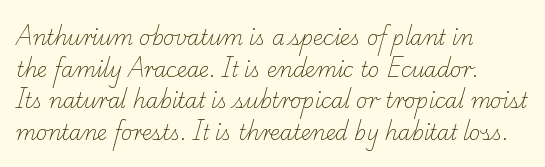
Q: Is the text bold? A: No.
Q: Is the text underlined? A: No.
Q: How is the paragraph aligned? A: Left-aligned.
Q: Is the spacing between letters normal or unusually wide? A: Normal.
Q: Is the spacing between lines tight, normal or loose? A: Normal.
